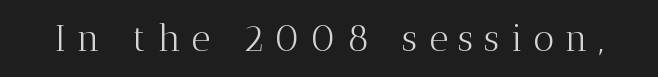
{"serif": "yes", "italic": "no", "bold": "no", "weight": "light", "width": "normal", "stroke_contrast": "medium", "x_height": "medium", "monospaced": "no", "underline": "no", "letter_spacing": "wide", "letter_spacing_em": 0.29, "glyph_px": 37}
